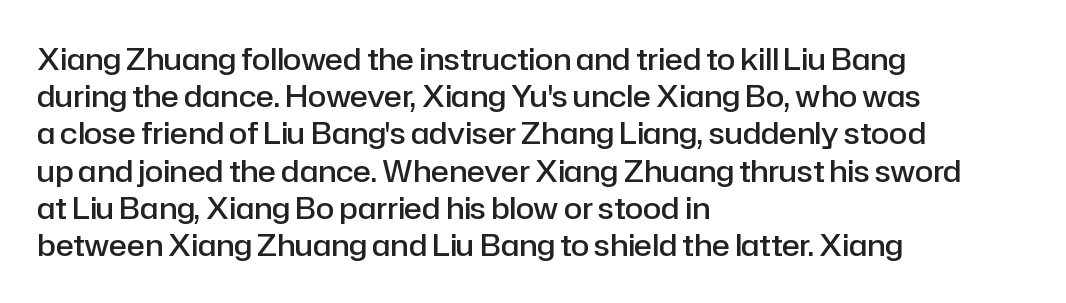
{"serif": "no", "italic": "no", "bold": "semi", "weight": "semibold", "width": "normal", "stroke_contrast": "low", "x_height": "medium", "monospaced": "no", "underline": "no", "align": "left", "line_spacing_ratio": 1.24, "letter_spacing": "normal", "letter_spacing_em": 0.0, "glyph_px": 30}
